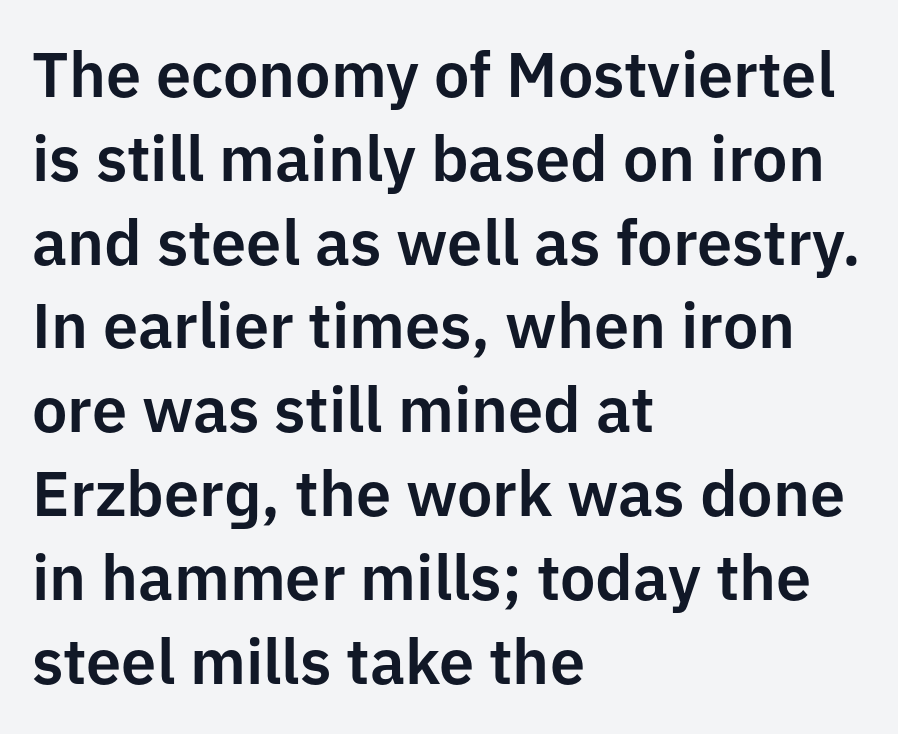
Each row of text sits above clean, open space. The face used here is proportionally spaced, like ordinary book or web type. Nobody touched the tracking dial on this one. The type sits square on the baseline with zero lean.
